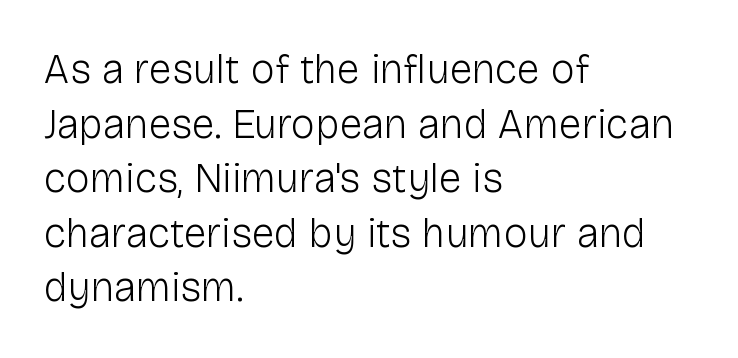
Nope, no serifs anywhere on these letters. The space directly below the letters is spotless. What stands out about the letter spacing? Nothing — it is the standard amount. The font is comparable to plain body text, perhaps lighter. The passage shown stacks its lines at a standard gap. A student would call this left alignment; a typographer would say flush left, rag right.
